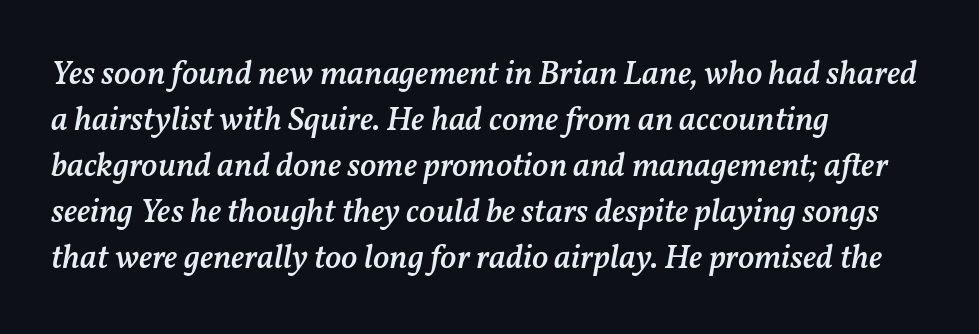
The image shows 34 px semibold type, italic (leaning right); set left-aligned, normal line spacing (1.35x), normal letter spacing, not underlined; medium stroke contrast and a medium x-height.
